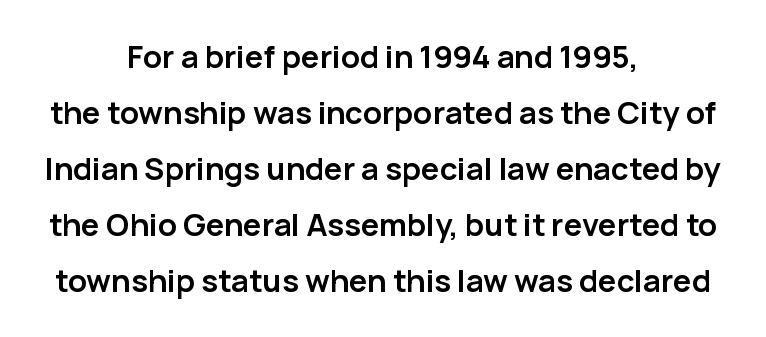
Q: Is the text bold? A: Yes.
Q: Is the text italic (slanted)? A: No, it is upright.
Q: Is the typeface a serif or a sans-serif typeface? A: Sans-serif.
Q: Is the text underlined? A: No.
Q: How is the paragraph aligned? A: Centered.
Q: Is the spacing between letters normal or unusually wide? A: Normal.
Q: Width (condensed, normal, or wide)? A: Normal.
Q: Stroke contrast? A: Low.
Q: x-height? A: Medium.
Q: Monospaced? A: No.
